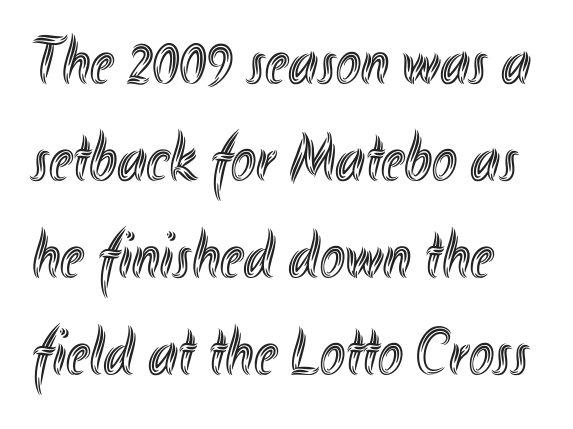
In terms of letterspacing, this is plain default setting. Lines of text with bare space underneath. The lines sit at an ordinary, default distance from one another.
